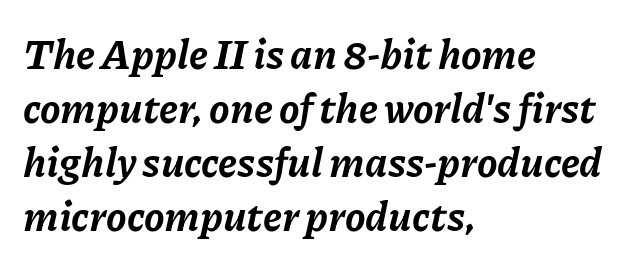
Q: Is the text bold? A: Yes.
Q: Is the text italic (slanted)? A: Yes, it leans right by about 11 degrees.
Q: Is the text underlined? A: No.
Q: How is the paragraph aligned? A: Left-aligned.
Q: Is the spacing between letters normal or unusually wide? A: Normal.
Q: Is the spacing between lines tight, normal or loose? A: Normal.
Q: Width (condensed, normal, or wide)? A: Normal.
Q: Stroke contrast? A: Low.
Q: x-height? A: Medium.
Q: Monospaced? A: No.
